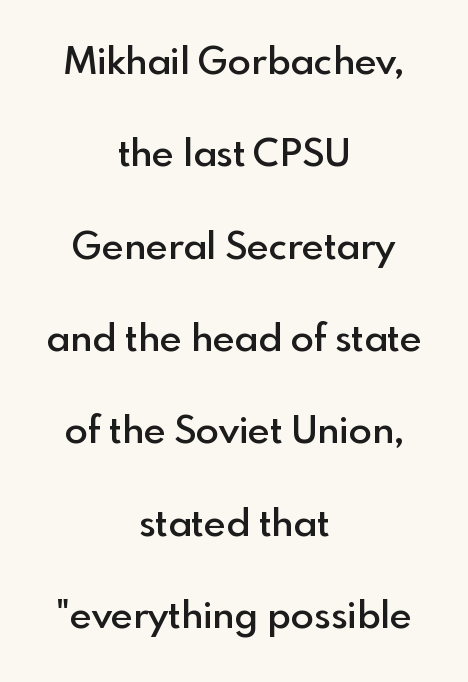
Interline gaps are noticeably wide in this sample. A typesetter would call this proportional, since set widths differ per character. The axis of the letterforms is exactly vertical. The gaps between neighbouring characters are ordinary and unremarkable. Each glyph is drawn with semibold strokes, heavier than normal yet not fully bold.
